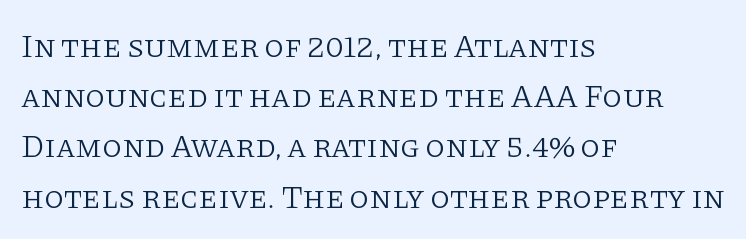
The image shows 32 px light serif type, upright; set left-aligned, normal line spacing (1.57x), normal letter spacing, not underlined; low stroke contrast and a large x-height.
